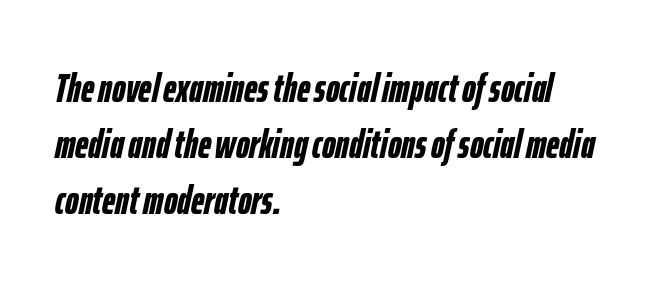
Q: Is the text bold? A: Yes.
Q: Is the text italic (slanted)? A: Yes, it leans right by about 12 degrees.
Q: Is the text underlined? A: No.
Q: How is the paragraph aligned? A: Left-aligned.
Q: Is the spacing between letters normal or unusually wide? A: Normal.
Q: Is the spacing between lines tight, normal or loose? A: Normal.
Q: Width (condensed, normal, or wide)? A: Condensed.
Q: Stroke contrast? A: Low.
Q: x-height? A: Medium.
Q: Monospaced? A: No.
